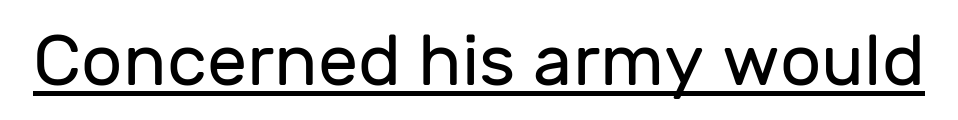
Character widths vary here, with narrow letters taking less room than wide ones. Inter-character spacing is left at the font's built-in metrics. Ascenders rise straight up at ninety degrees. A typesetter would label this face a sans.
